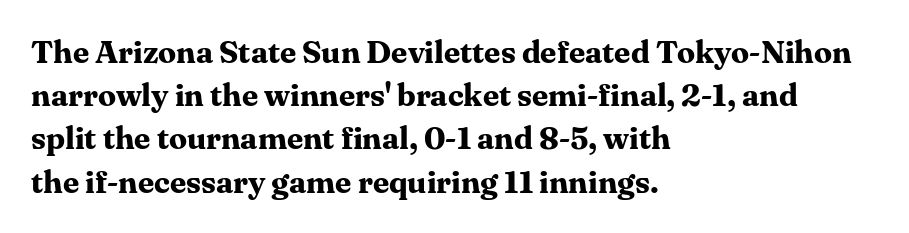
Q: Is the text bold? A: Yes.
Q: Is the text italic (slanted)? A: No, it is upright.
Q: Is the typeface a serif or a sans-serif typeface? A: Serif.
Q: Is the text underlined? A: No.
Q: How is the paragraph aligned? A: Left-aligned.
Q: Is the spacing between letters normal or unusually wide? A: Normal.
Q: Is the spacing between lines tight, normal or loose? A: Normal.
Q: Width (condensed, normal, or wide)? A: Normal.
Q: Stroke contrast? A: Medium.
Q: x-height? A: Medium.
Q: Monospaced? A: No.
